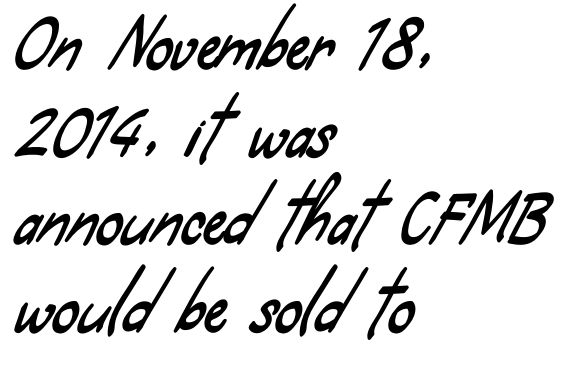
The line texture is even and compact thanks to regular tracking. Leading: standard. The typeface chosen for these lines omits serifs. Which margin do the lines hug? The left one — the right edge is uneven.
